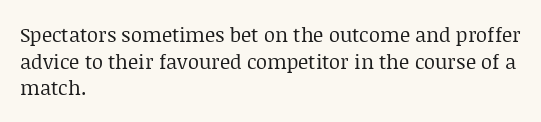
Does the copy run flush right? No — it runs flush left. The block of text has a typical density, with ordinary space between rows. This sample uses plain, unmodified letter spacing. The zone under the glyphs is completely vacant. A roman cut, with each character standing at attention. Stem width sits at or under what a default text font uses.
